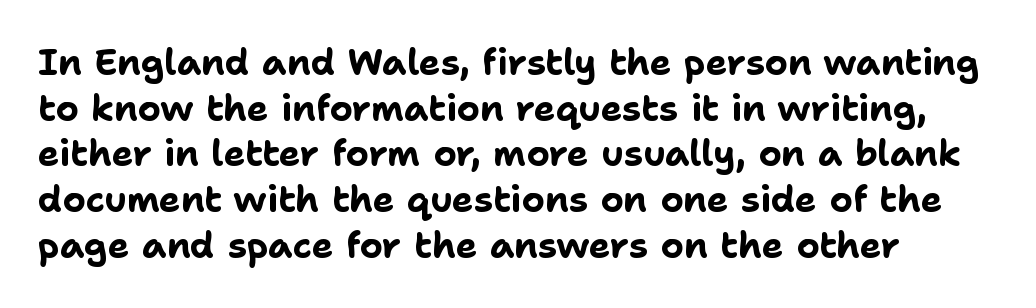
The image shows 36 px bold sans-serif type, upright; set left-aligned, normal line spacing (1.27x), normal letter spacing, not underlined; low stroke contrast and a medium x-height.
